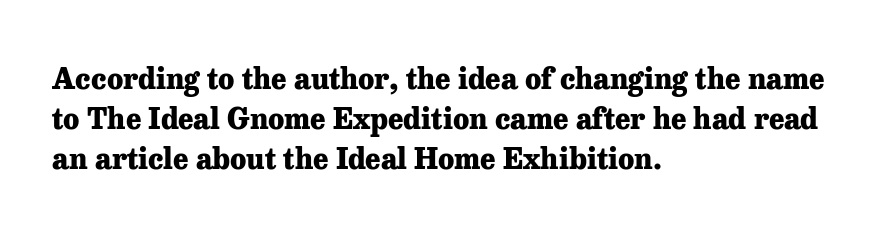
Q: Is the text bold? A: Yes.
Q: Is the text italic (slanted)? A: No, it is upright.
Q: Is the typeface a serif or a sans-serif typeface? A: Serif.
Q: Is the text underlined? A: No.
Q: How is the paragraph aligned? A: Left-aligned.
Q: Is the spacing between letters normal or unusually wide? A: Normal.
Q: Is the spacing between lines tight, normal or loose? A: Normal.
Q: Width (condensed, normal, or wide)? A: Normal.
Q: Stroke contrast? A: Low.
Q: x-height? A: Medium.
Q: Monospaced? A: No.
